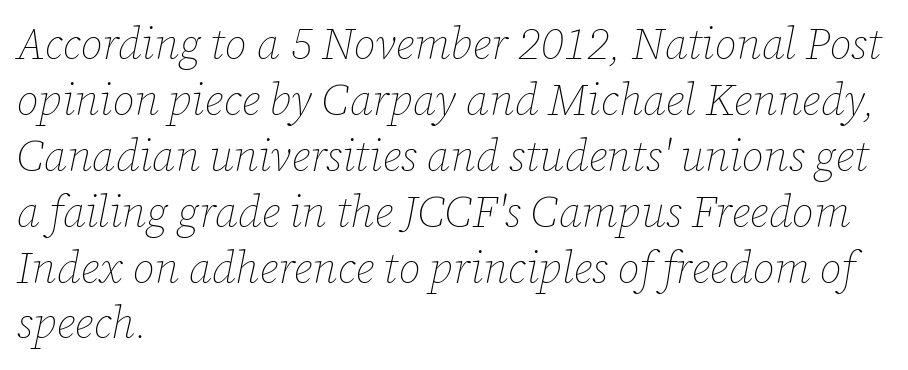
Q: Is the text bold? A: No.
Q: Is the text italic (slanted)? A: Yes, it leans right by about 12 degrees.
Q: Is the text underlined? A: No.
Q: How is the paragraph aligned? A: Left-aligned.
Q: Is the spacing between letters normal or unusually wide? A: Normal.
Q: Is the spacing between lines tight, normal or loose? A: Normal.
Q: Width (condensed, normal, or wide)? A: Normal.
Q: Stroke contrast? A: Low.
Q: x-height? A: Medium.
Q: Monospaced? A: No.
